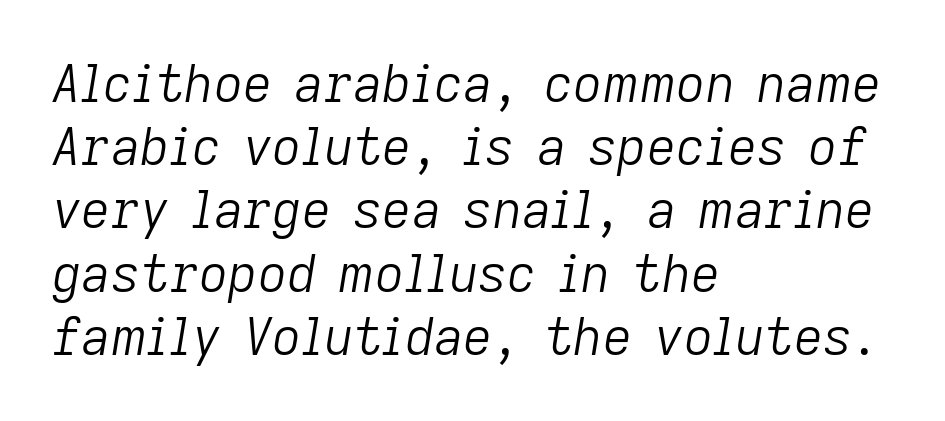
Compared with a centered layout, this one pins lines to the left instead. A typesetter would call this proportional, since set widths differ per character. Italic: yes, the glyphs are oblique. The gaps between neighbouring characters are ordinary and unremarkable. Stems and bowls with no extra thickness — not bold. Quick note: underline off.
